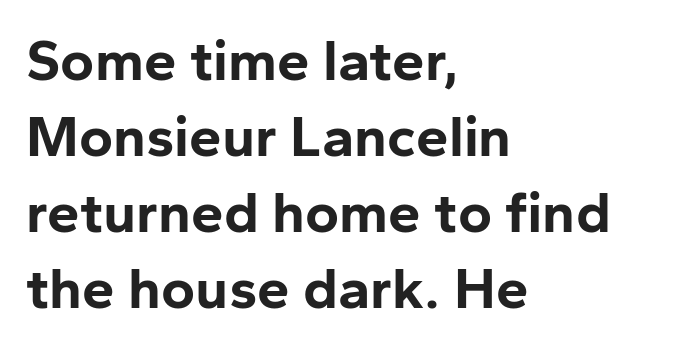
The compositor pushed each line to the left boundary. You could not count columns in this text — the font is proportionally spaced. Each word holds together tightly as a unit, with standard inter-letter gaps. As a designer I'd log this as weight 700, bold.
